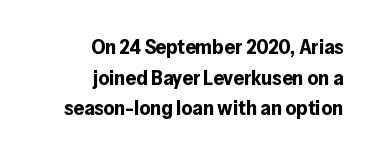
{"italic": "no", "bold": "yes", "underline": "no", "align": "right", "line_spacing": "normal", "line_spacing_ratio": 1.46, "letter_spacing": "normal", "letter_spacing_em": 0.0, "glyph_px": 21}
